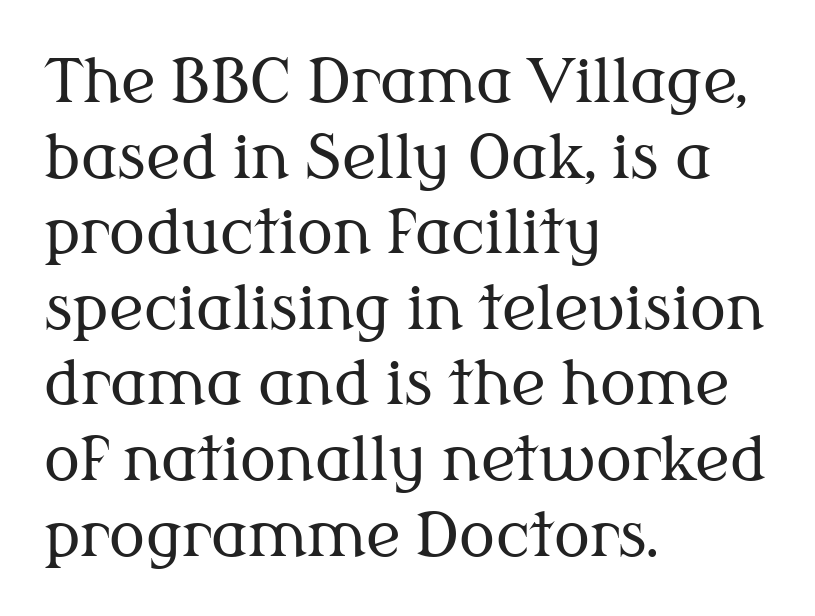
The image shows 60 px regular-weight serif type, upright; set left-aligned, normal line spacing (1.26x), normal letter spacing, not underlined; medium stroke contrast and a medium x-height.
